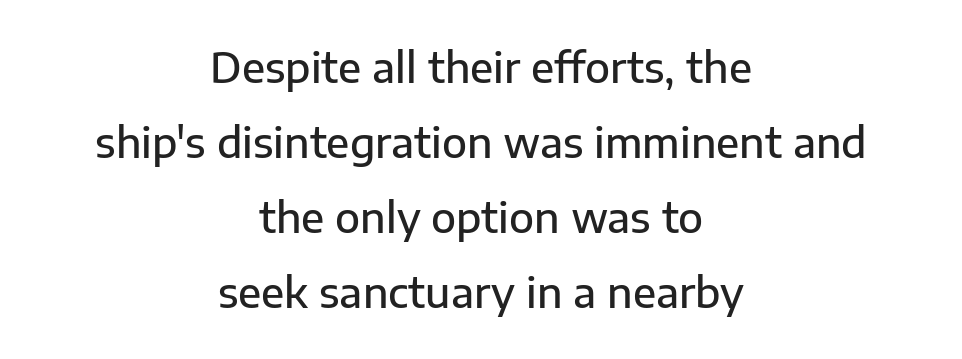
The image shows 41 px semibold sans-serif type, upright; set centered, line spacing 1.83x, normal letter spacing, not underlined; low stroke contrast and a medium x-height.
